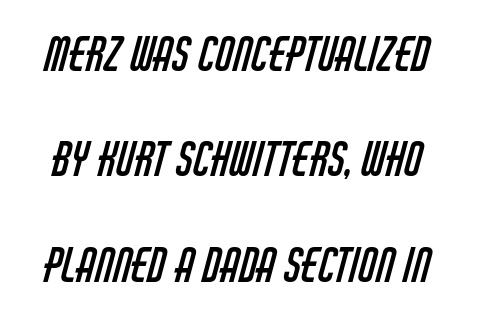
The image shows 46 px regular-weight, condensed sans-serif type; set loose line spacing (2.29x), normal letter spacing, not underlined; low stroke contrast and a large x-height.
